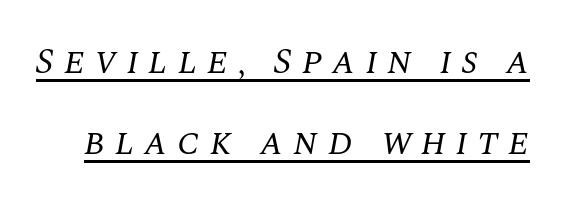
{"serif": "yes", "italic": "yes", "lean": "right", "slant_degrees": 10, "bold": "no", "weight": "regular", "width": "normal", "stroke_contrast": "medium", "x_height": "large", "monospaced": "no", "underline": "yes", "line_spacing": "loose", "line_spacing_ratio": 2.2, "letter_spacing": "wide", "letter_spacing_em": 0.26, "glyph_px": 37}
